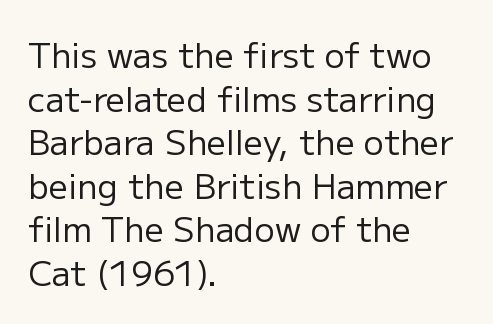
The image shows 34 px regular-weight sans-serif type, upright; set left-aligned, normal line spacing (1.28x), normal letter spacing, not underlined; low stroke contrast and a medium x-height.
